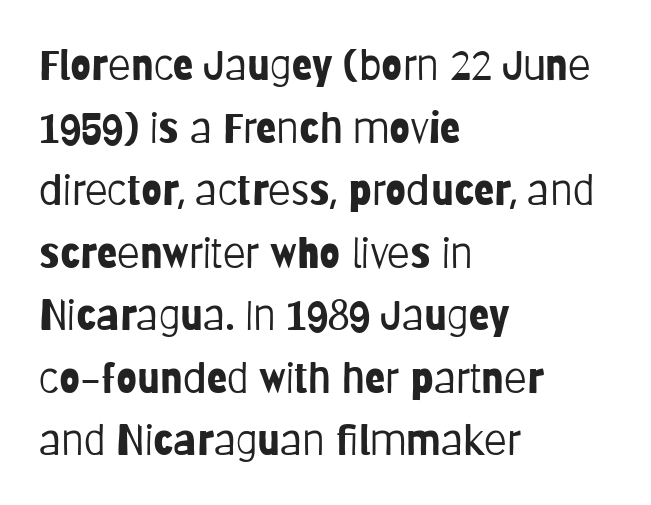
{"serif": "no", "italic": "no", "bold": "no", "weight": "light", "width": "condensed", "stroke_contrast": "low", "x_height": "large", "monospaced": "no", "underline": "no", "align": "left", "line_spacing": "normal", "line_spacing_ratio": 1.49, "letter_spacing": "normal", "letter_spacing_em": 0.0, "glyph_px": 42}
